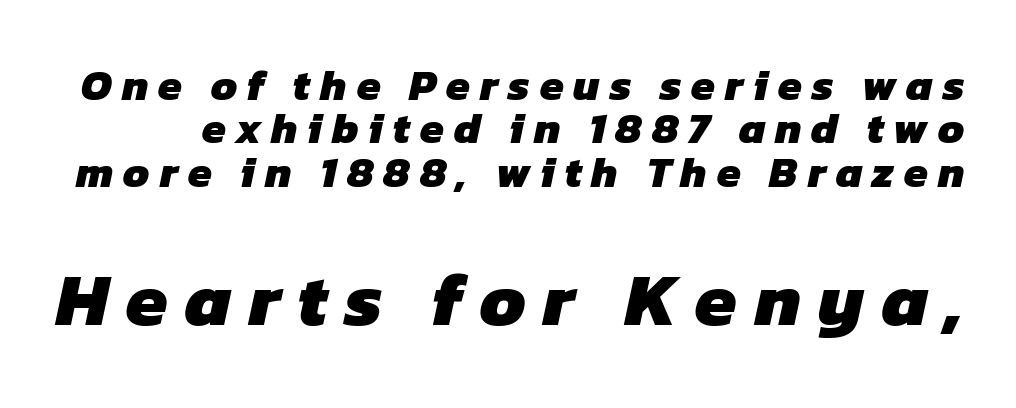
{"serif": "no", "bold": "yes", "weight": "heavy", "width": "normal", "stroke_contrast": "low", "x_height": "medium", "monospaced": "no", "underline": "no", "line_spacing": "tight", "line_spacing_ratio": 1.01, "letter_spacing": "wide", "letter_spacing_em": 0.23, "larger_block": "second", "size_ratio": 1.74, "glyph_px": 75}
